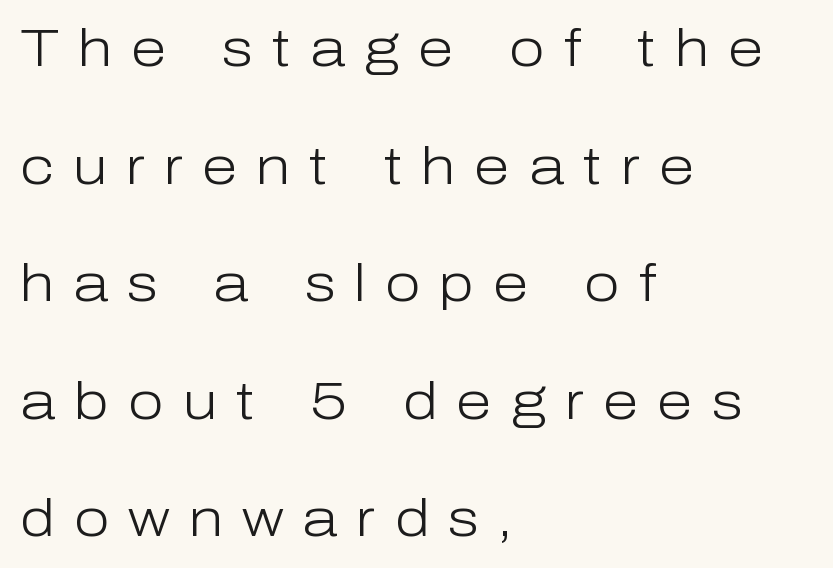
Q: Is the text bold? A: No.
Q: Is the text italic (slanted)? A: No, it is upright.
Q: Is the typeface a serif or a sans-serif typeface? A: Sans-serif.
Q: Is the text underlined? A: No.
Q: How is the paragraph aligned? A: Left-aligned.
Q: Is the spacing between letters normal or unusually wide? A: Unusually wide.
Q: Is the spacing between lines tight, normal or loose? A: Loose.
Q: Width (condensed, normal, or wide)? A: Normal.
Q: Stroke contrast? A: Low.
Q: x-height? A: Medium.
Q: Monospaced? A: No.
